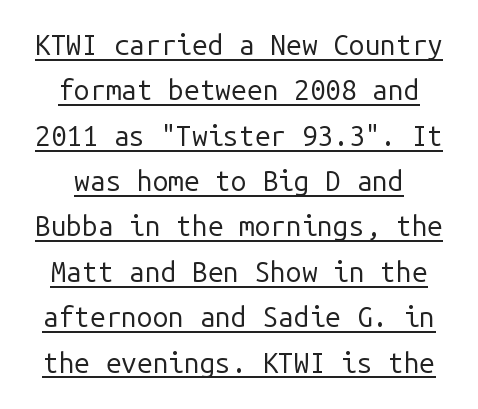
Regular leading. These lines are composed in type without serifs. The face used here is monospaced, like something from a code editor. Underlining? Definitely there. Compared with a typical body face, this is equally light or lighter still.
